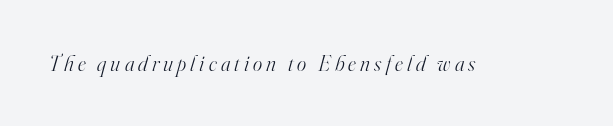
The image shows 22 px text type, italic (leaning right); set not underlined.
